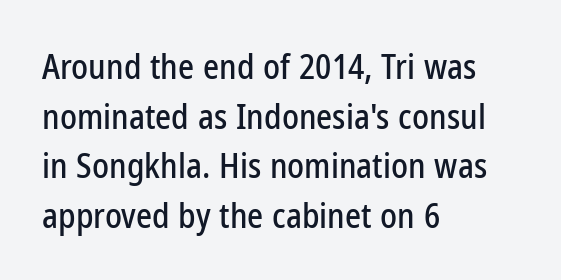
The image shows 34 px condensed sans-serif type, upright; set left-aligned, normal line spacing (1.46x), normal letter spacing, not underlined; low stroke contrast and a medium x-height.
